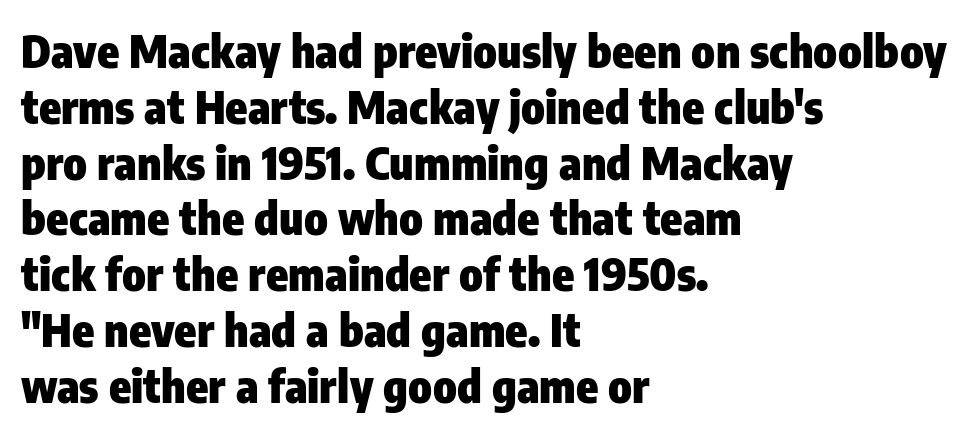
{"serif": "no", "italic": "no", "bold": "yes", "weight": "heavy", "width": "condensed", "stroke_contrast": "low", "x_height": "medium", "monospaced": "no", "underline": "no", "align": "left", "line_spacing_ratio": 1.24, "letter_spacing": "normal", "letter_spacing_em": 0.0, "glyph_px": 45}
